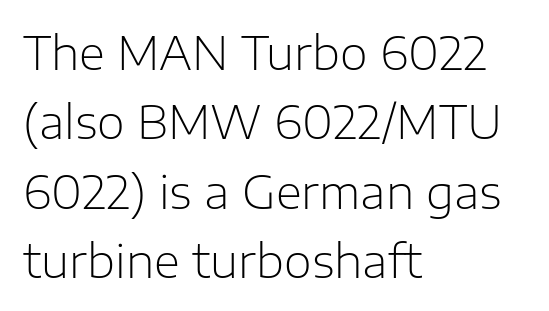
The image shows 45 px light sans-serif type, upright; set left-aligned, normal line spacing (1.54x), normal letter spacing, not underlined; low stroke contrast and a medium x-height.
